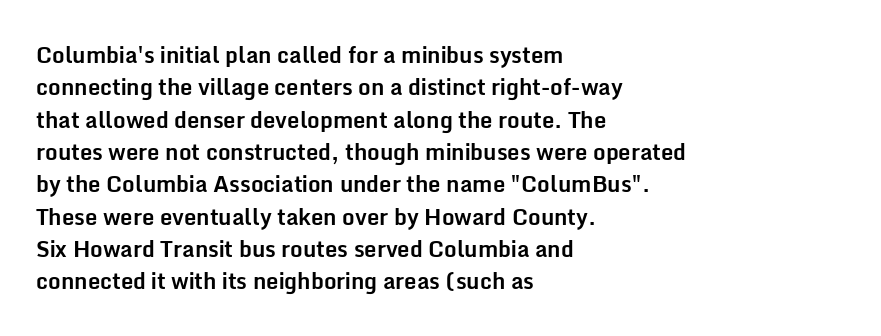
The image shows 22 px bold type, upright; set left-aligned, normal line spacing (1.47x), normal letter spacing, not underlined.
